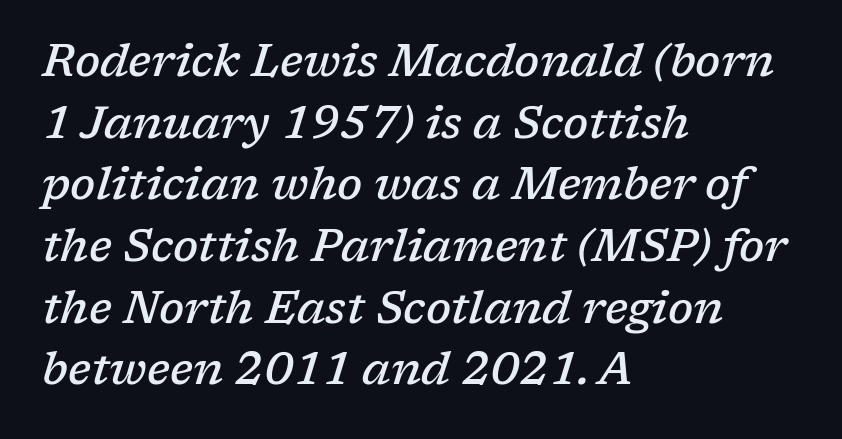
{"serif": "yes", "italic": "yes", "lean": "right", "slant_degrees": 17, "bold": "semi", "weight": "semibold", "width": "normal", "stroke_contrast": "low", "x_height": "medium", "monospaced": "no", "underline": "no", "align": "left", "line_spacing": "normal", "line_spacing_ratio": 1.37, "letter_spacing": "normal", "letter_spacing_em": 0.0, "glyph_px": 45}
